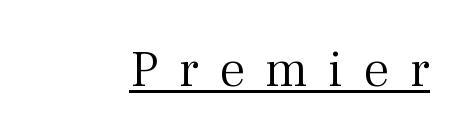
The image shows 52 px light serif type, upright; set unusually wide letter spacing (+0.39 em), underlined; medium stroke contrast and a medium x-height.
